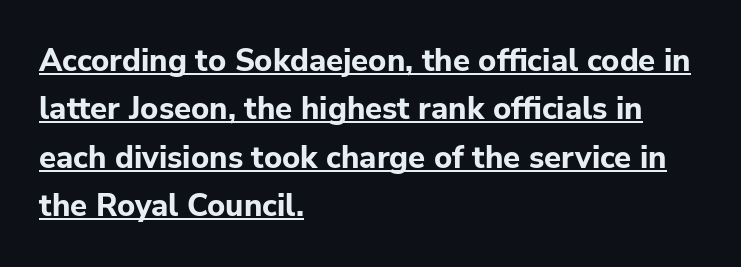
Notice how the passage keeps a crisp vertical edge on the left only. Examine the stroke ends and you'll find no serifs. Look at the stroke-to-counter ratio: heavy, a bold. The letters stand straight up with perfectly vertical stems.
